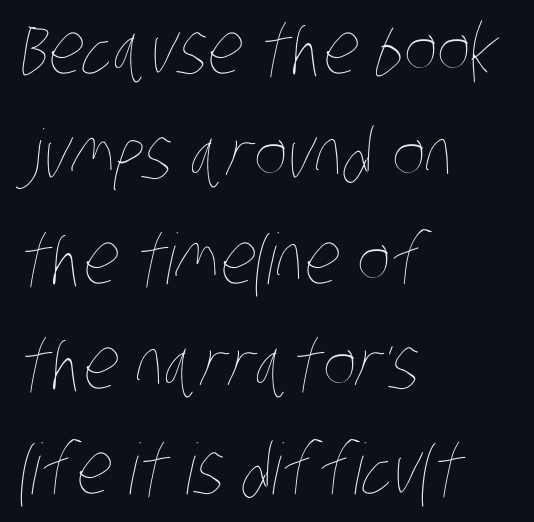
{"bold": "no", "weight": "thin", "width": "condensed", "stroke_contrast": "low", "x_height": "large", "monospaced": "no", "underline": "no", "align": "left", "line_spacing": "normal", "line_spacing_ratio": 1.5, "letter_spacing": "normal", "letter_spacing_em": 0.0, "glyph_px": 70}
